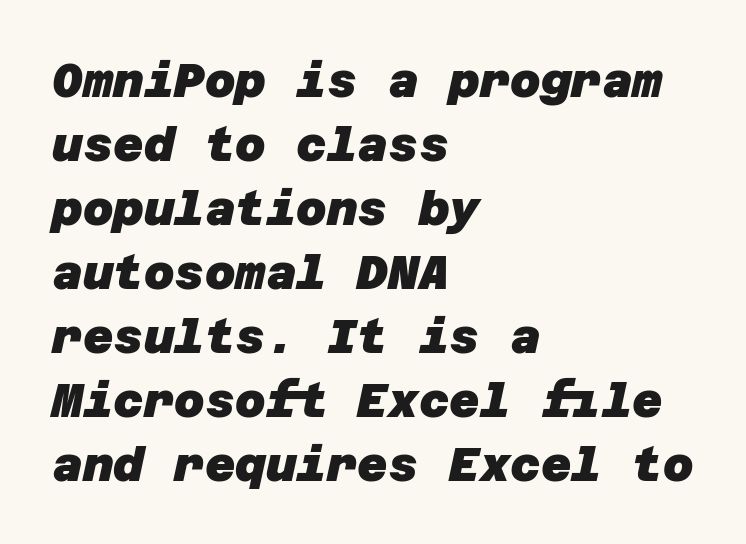
The rows are spaced the way most documents space them. There is no visible air inserted between adjacent glyphs. You'd pick this weight for a headline — it's a proper bold. Honestly, there is no underline to notice here at all. The face used here is a sans, in the tradition of grotesques and geometrics.
